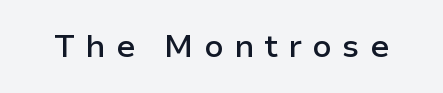
{"serif": "no", "italic": "no", "bold": "semi", "weight": "semibold", "width": "normal", "stroke_contrast": "low", "x_height": "medium", "monospaced": "no", "underline": "no", "letter_spacing": "wide", "letter_spacing_em": 0.32, "glyph_px": 32}
